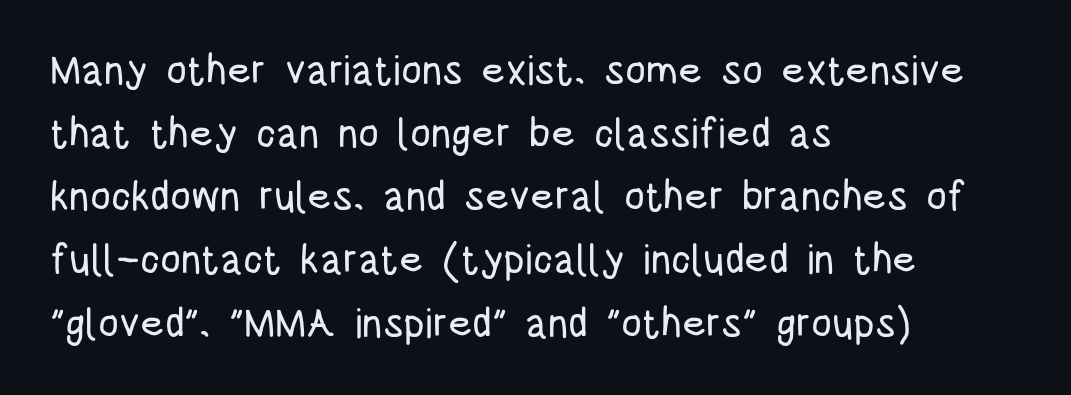
Q: Is the text italic (slanted)? A: No, it is upright.
Q: Is the typeface a serif or a sans-serif typeface? A: Sans-serif.
Q: Is the text underlined? A: No.
Q: How is the paragraph aligned? A: Left-aligned.
Q: Is the spacing between letters normal or unusually wide? A: Normal.
Q: Is the spacing between lines tight, normal or loose? A: Normal.
Q: Width (condensed, normal, or wide)? A: Condensed.
Q: Stroke contrast? A: Low.
Q: x-height? A: Large.
Q: Monospaced? A: No.
